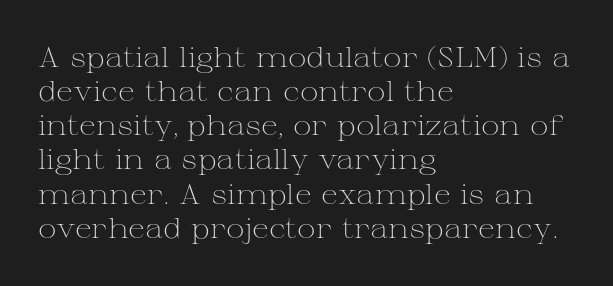
The image shows 28 px light, wide serif type, upright; set left-aligned, line spacing 1.22x, normal letter spacing, not underlined; medium stroke contrast and a medium x-height.
